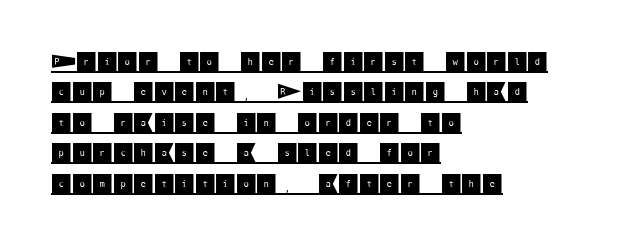
The image shows 21 px text type, upright; set left-aligned, normal line spacing (1.45x), normal letter spacing, underlined.
